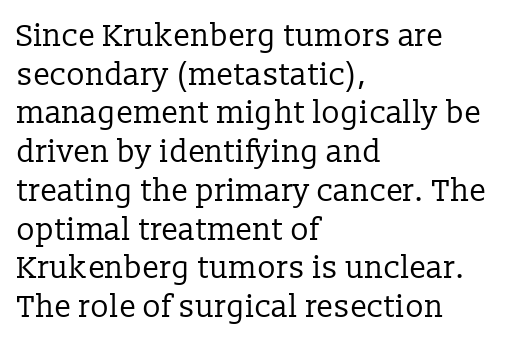
Line starts are locked; line ends wander. The glyphs are unaccompanied by any horizontal stroke below them. The font's upright variant was chosen for this text. Compared with typical paragraphs, the rows here are spaced about the same.
